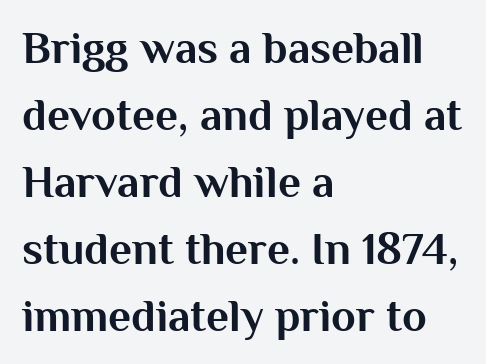
Q: Is the text bold? A: Yes.
Q: Is the text italic (slanted)? A: No, it is upright.
Q: Is the typeface a serif or a sans-serif typeface? A: Sans-serif.
Q: Is the text underlined? A: No.
Q: How is the paragraph aligned? A: Left-aligned.
Q: Is the spacing between letters normal or unusually wide? A: Normal.
Q: Is the spacing between lines tight, normal or loose? A: Normal.
Q: Width (condensed, normal, or wide)? A: Normal.
Q: Stroke contrast? A: Medium.
Q: x-height? A: Medium.
Q: Monospaced? A: No.
